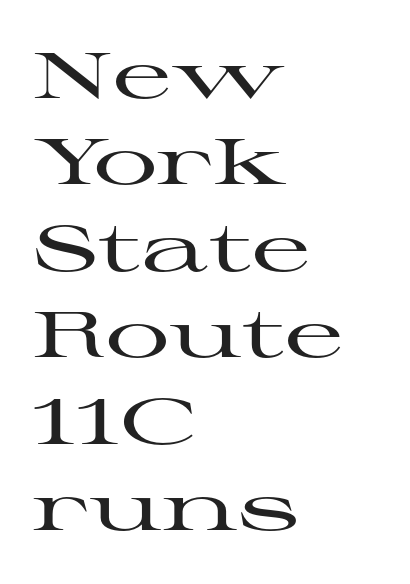
Q: Is the text italic (slanted)? A: No, it is upright.
Q: Is the typeface a serif or a sans-serif typeface? A: Serif.
Q: Is the text underlined? A: No.
Q: How is the paragraph aligned? A: Left-aligned.
Q: Is the spacing between letters normal or unusually wide? A: Normal.
Q: Is the spacing between lines tight, normal or loose? A: Normal.
Q: Width (condensed, normal, or wide)? A: Wide.
Q: Stroke contrast? A: High.
Q: x-height? A: Medium.
Q: Monospaced? A: No.
